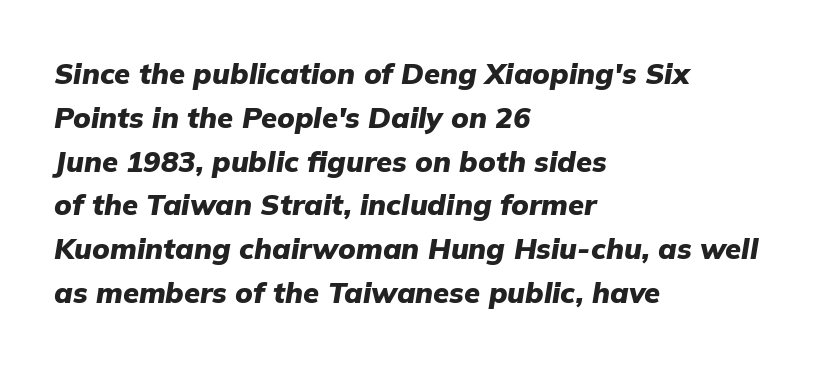
Vertical spacing — default. A clean baseline with only descenders dipping below it. The rendering applies a slant to the glyphs. How heavy is the stroke? Heavy — this is a bold. Looks like regular typesetting: each glyph gets only the width it needs. The paragraph has a hard left edge and a soft right edge.
